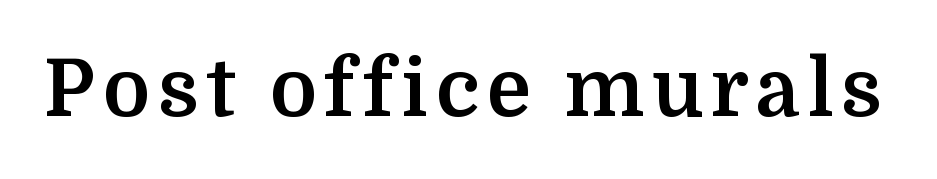
Check the space under the baseline: it is left empty. A roman cut, with each character standing at attention. Type style note: has serifs. Notice how thick the strokes are: this is what a full bold looks like. Varying glyph widths throughout — classic text-font behaviour.
